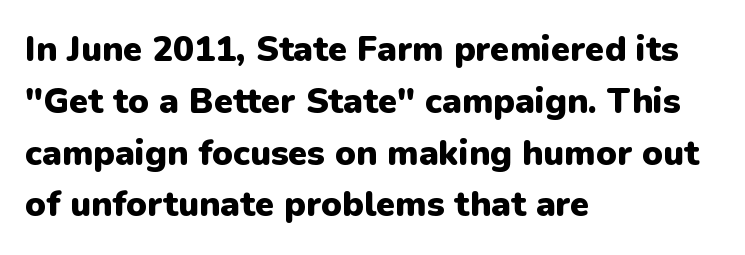
Q: Is the text bold? A: Yes.
Q: Is the text italic (slanted)? A: No, it is upright.
Q: Is the typeface a serif or a sans-serif typeface? A: Sans-serif.
Q: Is the text underlined? A: No.
Q: How is the paragraph aligned? A: Left-aligned.
Q: Is the spacing between letters normal or unusually wide? A: Normal.
Q: Is the spacing between lines tight, normal or loose? A: Normal.
Q: Width (condensed, normal, or wide)? A: Normal.
Q: Stroke contrast? A: Low.
Q: x-height? A: Medium.
Q: Monospaced? A: No.
